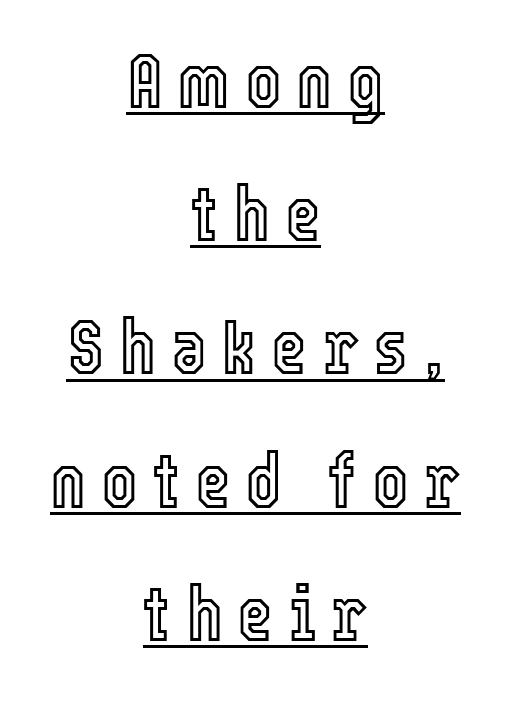
Q: Is the text italic (slanted)? A: No, it is upright.
Q: Is the text underlined? A: Yes.
Q: How is the paragraph aligned? A: Centered.
Q: Width (condensed, normal, or wide)? A: Condensed.
Q: x-height? A: Medium.
Q: Monospaced? A: No.
